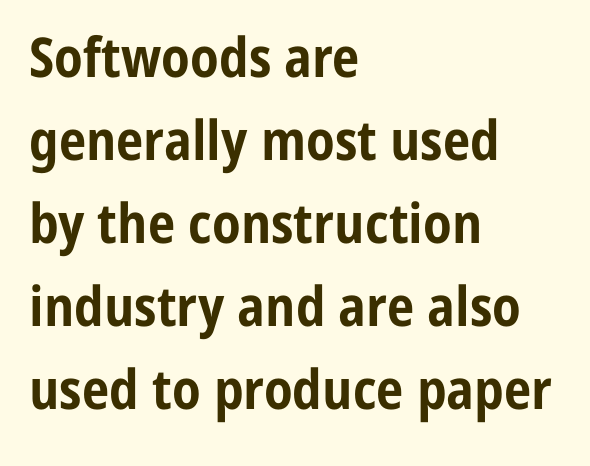
{"serif": "no", "italic": "no", "bold": "yes", "weight": "bold", "width": "condensed", "stroke_contrast": "low", "x_height": "medium", "monospaced": "no", "underline": "no", "align": "left", "line_spacing": "normal", "line_spacing_ratio": 1.51, "letter_spacing": "normal", "letter_spacing_em": 0.0, "glyph_px": 55}
